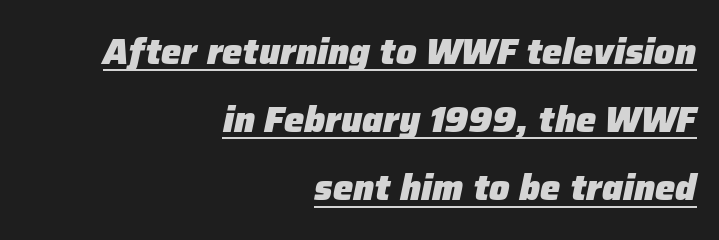
The image shows 36 px heavy type, italic (leaning right); set right-aligned, line spacing 1.89x, normal letter spacing, underlined; low stroke contrast and a medium x-height.
